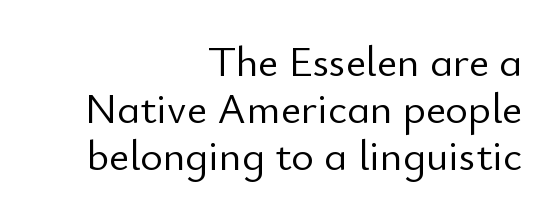
What's the leading like? Squeezed, with rows nearly overlapping. A sans-serif font was chosen for this passage. Characters remain perfectly vertical along every line. The baseline area is clear.
